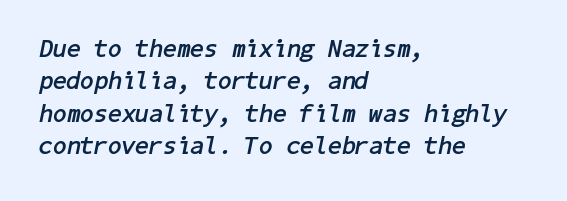
The image shows 25 px bold type, italic (leaning right); set left-aligned, normal line spacing (1.3x), normal letter spacing, not underlined.
